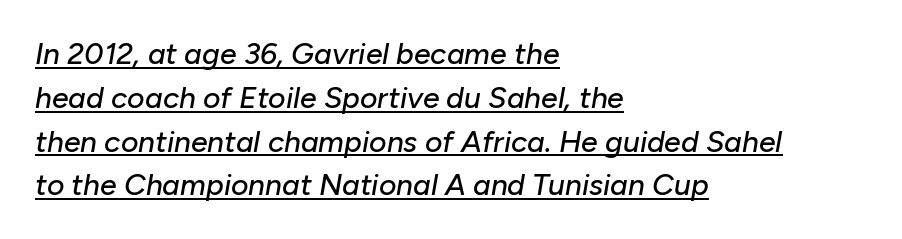
Q: Is the text italic (slanted)? A: Yes, it leans right by about 10 degrees.
Q: Is the text underlined? A: Yes.
Q: How is the paragraph aligned? A: Left-aligned.
Q: Is the spacing between letters normal or unusually wide? A: Normal.
Q: Is the spacing between lines tight, normal or loose? A: Normal.
Q: Width (condensed, normal, or wide)? A: Normal.
Q: Stroke contrast? A: Low.
Q: x-height? A: Medium.
Q: Monospaced? A: No.
